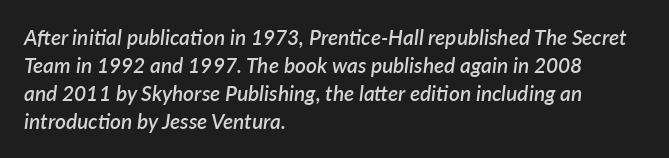
{"italic": "yes", "lean": "right", "slant_degrees": 7, "bold": "semi", "underline": "no", "align": "left", "line_spacing": "normal", "line_spacing_ratio": 1.33, "letter_spacing": "normal", "letter_spacing_em": 0.0, "glyph_px": 21}
